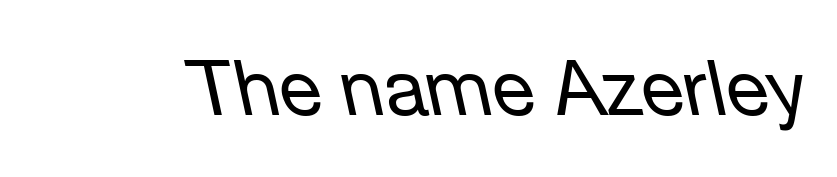
Q: Is the text bold? A: No.
Q: Is the text italic (slanted)? A: Yes, it leans left by about 12 degrees.
Q: Is the text underlined? A: No.
Q: Is the spacing between letters normal or unusually wide? A: Normal.
Q: Width (condensed, normal, or wide)? A: Normal.
Q: Stroke contrast? A: Low.
Q: x-height? A: Medium.
Q: Monospaced? A: No.
